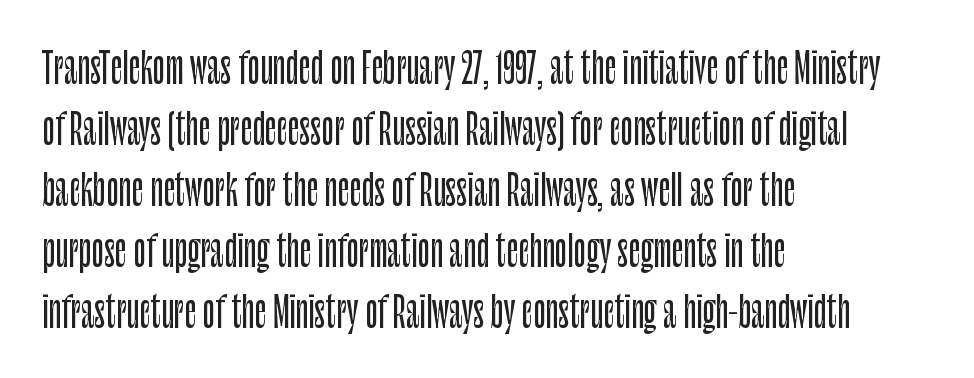
{"serif": "no", "italic": "no", "width": "condensed", "stroke_contrast": "low", "x_height": "large", "monospaced": "no", "underline": "no", "align": "left", "line_spacing": "normal", "line_spacing_ratio": 1.49, "letter_spacing": "normal", "letter_spacing_em": 0.0, "glyph_px": 41}
